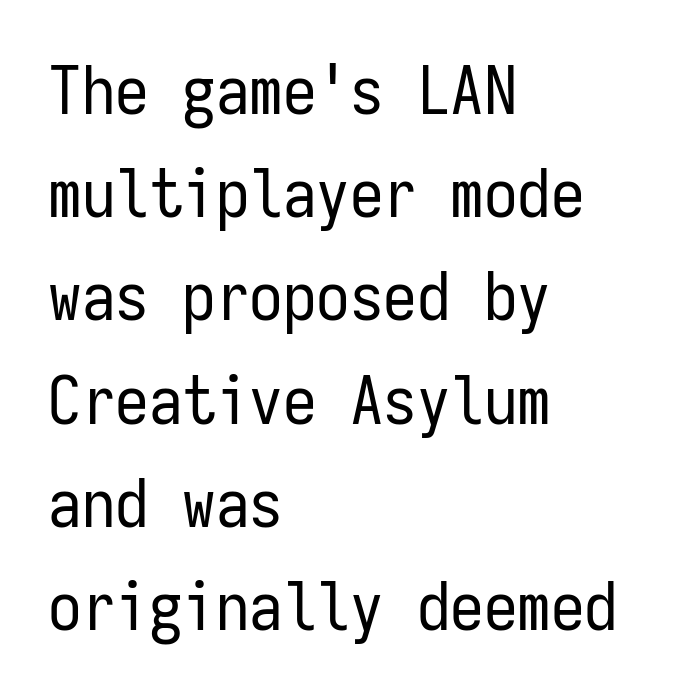
The image shows 67 px regular-weight, condensed sans-serif type, upright, monospaced; set left-aligned, normal line spacing (1.54x), normal letter spacing, not underlined; low stroke contrast and a medium x-height.
